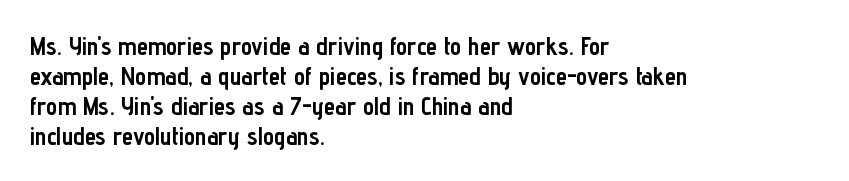
{"italic": "no", "bold": "yes", "underline": "no", "align": "left", "line_spacing_ratio": 1.2, "letter_spacing": "normal", "letter_spacing_em": 0.0, "glyph_px": 25}
